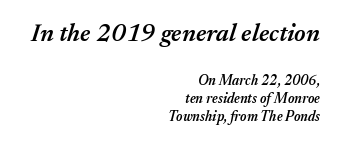
You get the large type first, then a drop to smaller type. In terms of leading, this rendering sits right in the middle. Descenders hang freely into open space. Style check: oblique. Each line ends at the same right margin while the left side varies.
